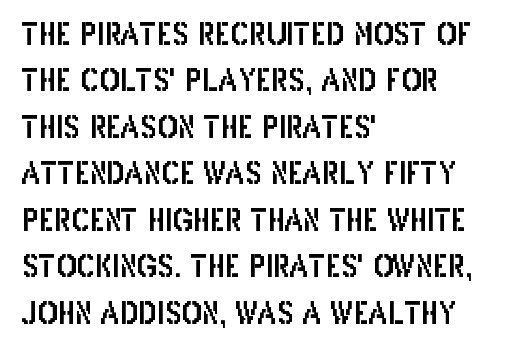
The image shows 30 px condensed sans-serif type, upright; set left-aligned, normal line spacing (1.55x), normal letter spacing, not underlined; low stroke contrast and a large x-height.
